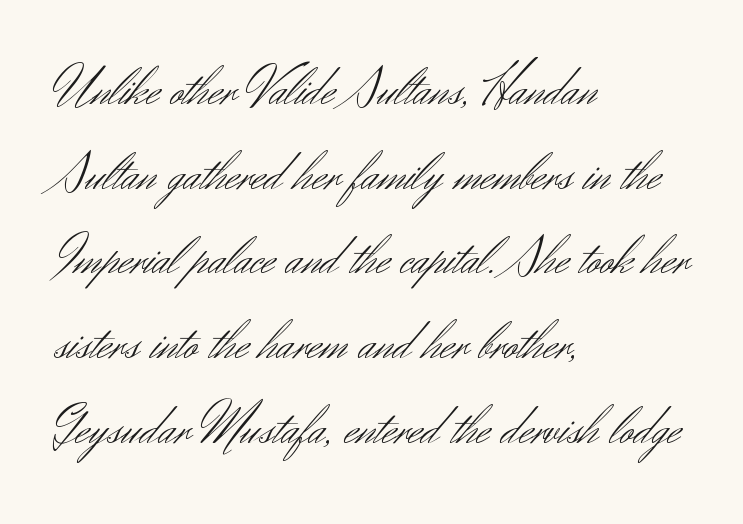
{"serif": "no", "bold": "no", "weight": "light", "width": "normal", "stroke_contrast": "medium", "x_height": "small", "monospaced": "no", "underline": "no", "align": "left", "line_spacing": "normal", "line_spacing_ratio": 1.54, "letter_spacing": "normal", "letter_spacing_em": 0.0, "glyph_px": 55}
